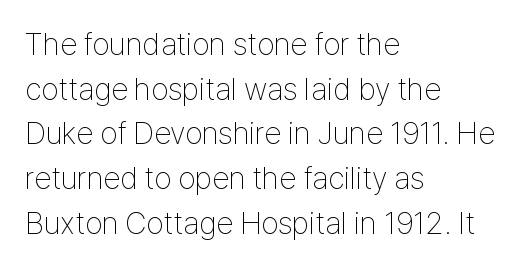
Regarding serifs, this sample does without them. No heavy texture on the line: the type isn't bold. Looks like regular typesetting: each glyph gets only the width it needs. In CSS terms this would be text-align: left. Every character sits straight up, as roman type does.
